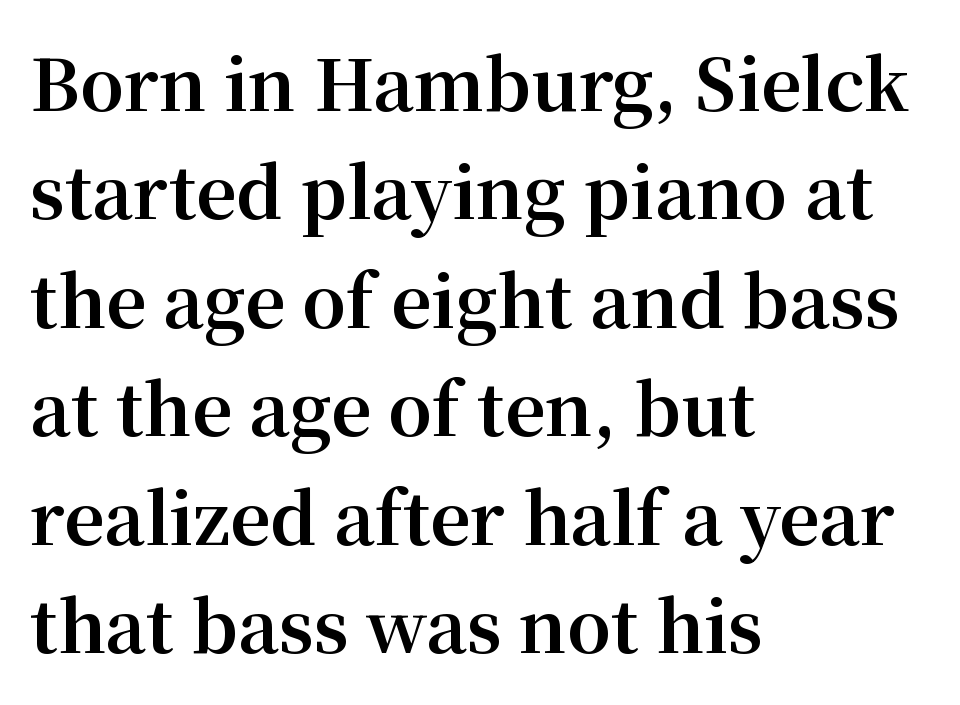
Q: Is the text bold? A: Yes.
Q: Is the text italic (slanted)? A: No, it is upright.
Q: Is the typeface a serif or a sans-serif typeface? A: Serif.
Q: Is the text underlined? A: No.
Q: How is the paragraph aligned? A: Left-aligned.
Q: Is the spacing between letters normal or unusually wide? A: Normal.
Q: Is the spacing between lines tight, normal or loose? A: Normal.
Q: Width (condensed, normal, or wide)? A: Normal.
Q: Stroke contrast? A: Medium.
Q: x-height? A: Medium.
Q: Monospaced? A: No.
